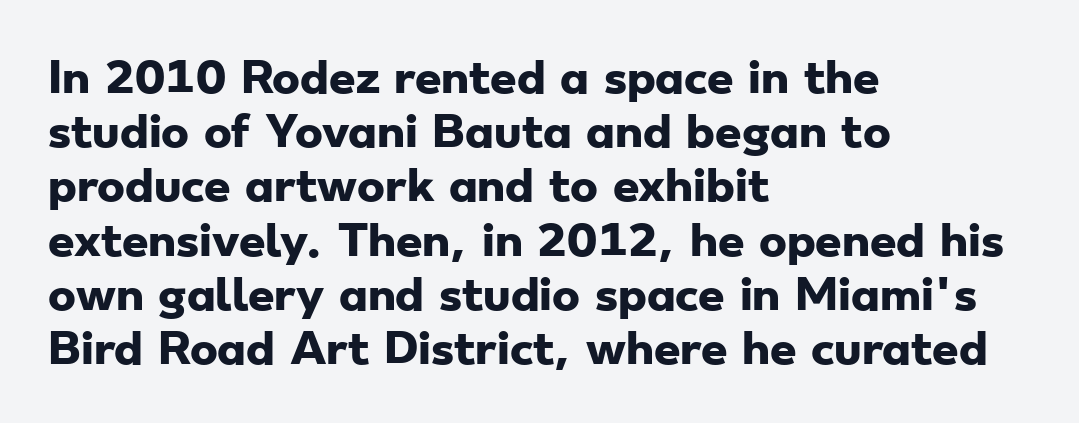
Q: Is the text bold? A: Yes.
Q: Is the typeface a serif or a sans-serif typeface? A: Sans-serif.
Q: Is the text underlined? A: No.
Q: How is the paragraph aligned? A: Left-aligned.
Q: Is the spacing between letters normal or unusually wide? A: Normal.
Q: Is the spacing between lines tight, normal or loose? A: Normal.
Q: Width (condensed, normal, or wide)? A: Wide.
Q: Stroke contrast? A: Low.
Q: x-height? A: Small.
Q: Monospaced? A: No.
